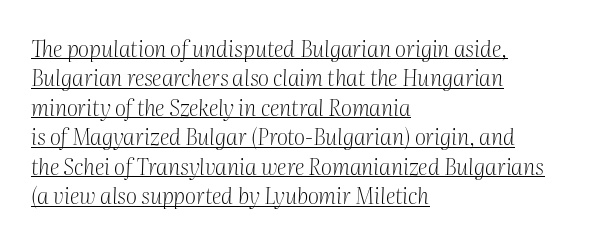
The image shows 22 px text type, italic (leaning right); set left-aligned, normal line spacing (1.34x), normal letter spacing, underlined.
